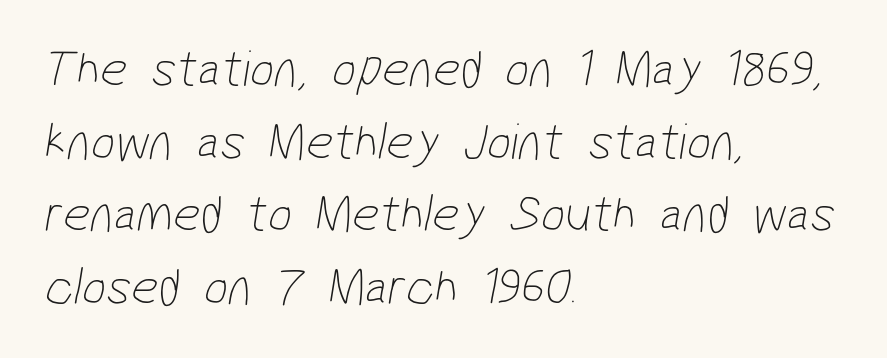
The image shows 53 px thin, condensed sans-serif type; set left-aligned, normal line spacing (1.37x), normal letter spacing, not underlined; low stroke contrast and a medium x-height.
